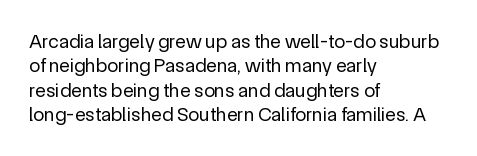
{"italic": "no", "bold": "no", "underline": "no", "align": "left", "line_spacing_ratio": 1.22, "letter_spacing": "normal", "letter_spacing_em": 0.0, "glyph_px": 20}
